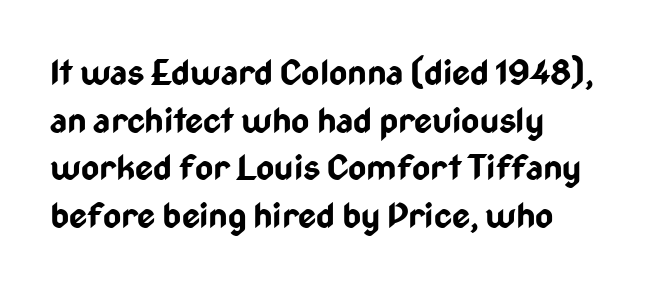
The image shows 35 px bold, condensed sans-serif type, upright; set left-aligned, normal line spacing (1.36x), normal letter spacing, not underlined; low stroke contrast and a medium x-height.
